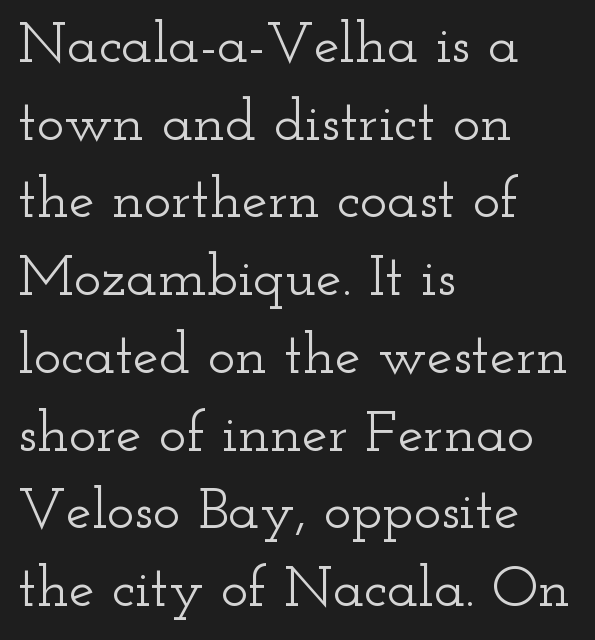
The image shows 58 px wide serif type, upright; set left-aligned, normal line spacing (1.34x), normal letter spacing, not underlined; low stroke contrast and a small x-height.
